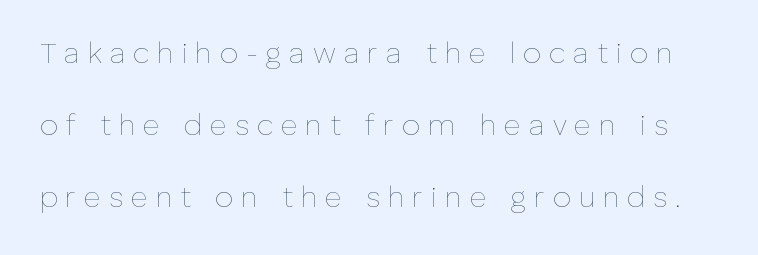
{"italic": "no", "bold": "no", "weight": "thin", "width": "normal", "stroke_contrast": "low", "x_height": "medium", "monospaced": "no", "underline": "no", "line_spacing": "loose", "line_spacing_ratio": 2.49, "letter_spacing": "wide", "letter_spacing_em": 0.27, "glyph_px": 29}
